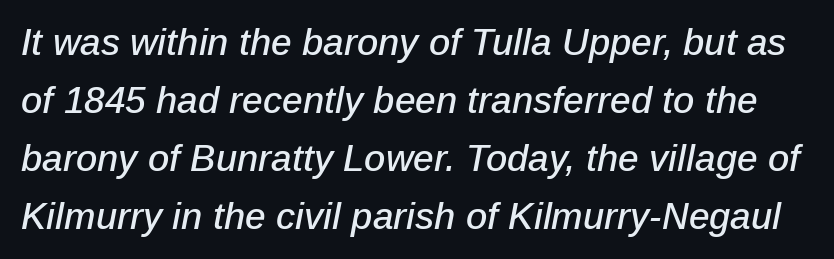
No extra tracking has been applied to these lines. The words here are not underlined. In terms of posture, this sample is oblique. Evenly set lines give the paragraph a standard silhouette. A typesetter would call this proportional, since set widths differ per character.
